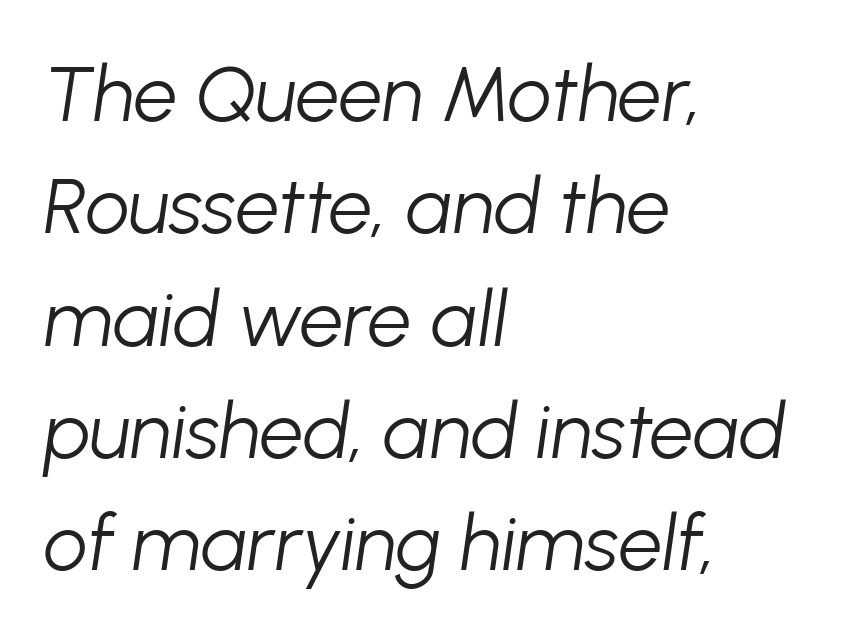
The image shows 78 px light type, italic (leaning right); set left-aligned, normal line spacing (1.44x), normal letter spacing, not underlined; low stroke contrast and a medium x-height.
